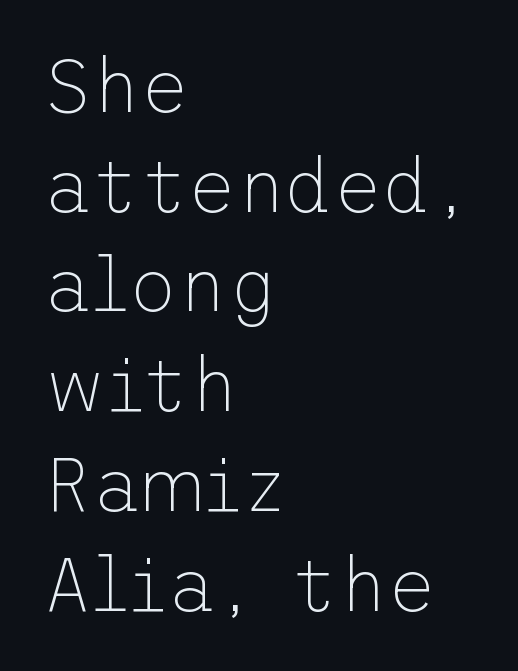
Q: Is the text bold? A: No.
Q: Is the text italic (slanted)? A: No, it is upright.
Q: Is the typeface a serif or a sans-serif typeface? A: Sans-serif.
Q: Is the text underlined? A: No.
Q: How is the paragraph aligned? A: Left-aligned.
Q: Is the spacing between letters normal or unusually wide? A: Normal.
Q: Is the spacing between lines tight, normal or loose? A: Normal.
Q: Width (condensed, normal, or wide)? A: Normal.
Q: Stroke contrast? A: Low.
Q: x-height? A: Medium.
